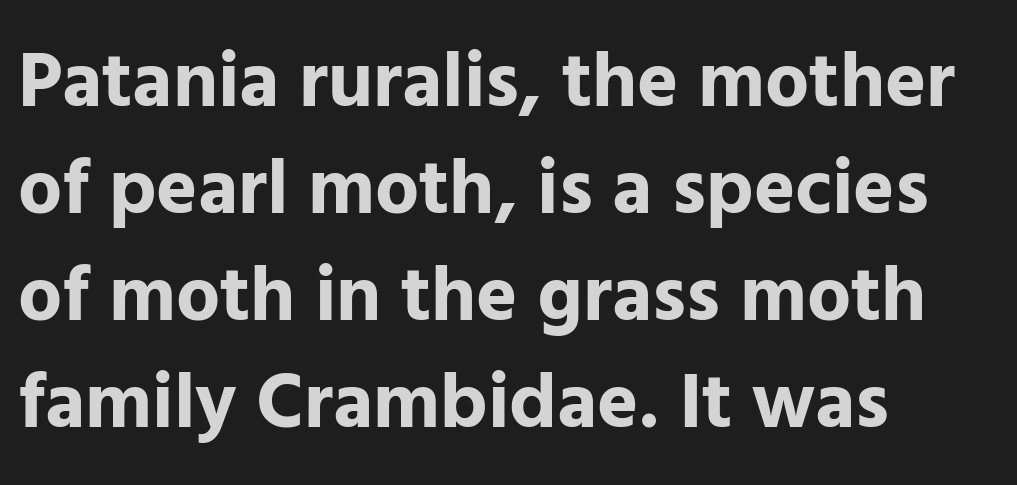
The image shows 78 px bold sans-serif type, upright; set left-aligned, normal line spacing (1.37x), normal letter spacing, not underlined; low stroke contrast and a medium x-height.
